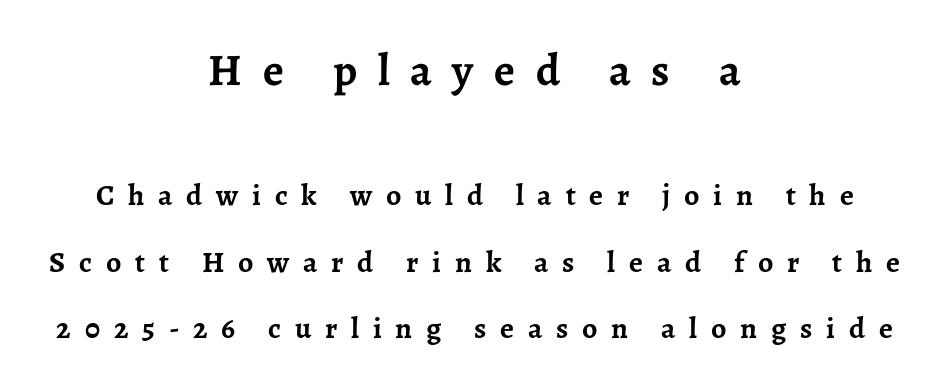
{"serif": "yes", "italic": "no", "bold": "yes", "weight": "semibold", "width": "normal", "stroke_contrast": "low", "x_height": "medium", "monospaced": "no", "underline": "no", "align": "center", "line_spacing": "loose", "line_spacing_ratio": 2.21, "letter_spacing": "wide", "letter_spacing_em": 0.46, "larger_block": "first", "size_ratio": 1.5, "glyph_px": 45}
